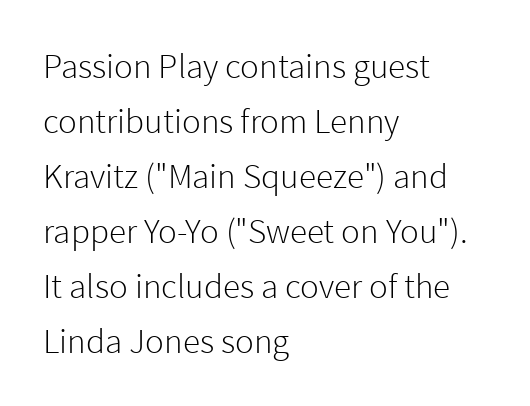
Students, note that the glyphs here touch the page at normal intervals. On a weight scale, this lands at 450 or below. All the whitespace from short lines collects on the right. This rendering features lettering with no underline. Nope, no serifs anywhere on these letters.
